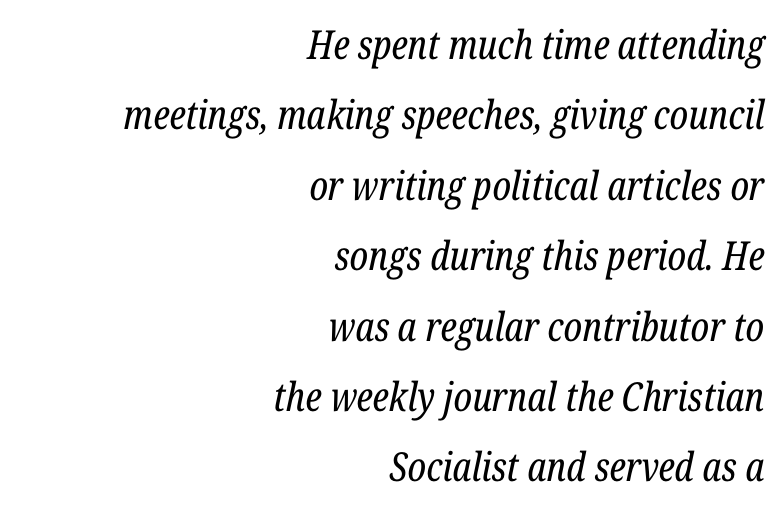
{"serif": "yes", "italic": "yes", "lean": "right", "slant_degrees": 12, "bold": "no", "weight": "regular", "width": "condensed", "stroke_contrast": "low", "x_height": "medium", "monospaced": "no", "underline": "no", "align": "right", "line_spacing_ratio": 1.76, "letter_spacing": "normal", "letter_spacing_em": 0.0, "glyph_px": 40}
